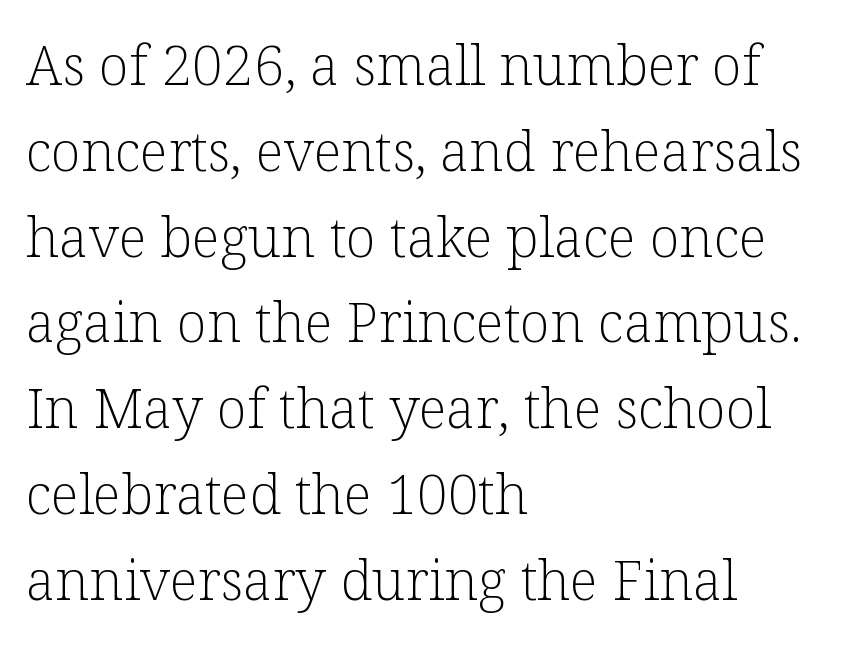
{"serif": "yes", "italic": "no", "bold": "no", "weight": "light", "width": "normal", "stroke_contrast": "low", "x_height": "medium", "monospaced": "no", "underline": "no", "align": "left", "line_spacing": "normal", "line_spacing_ratio": 1.56, "letter_spacing": "normal", "letter_spacing_em": 0.0, "glyph_px": 55}
